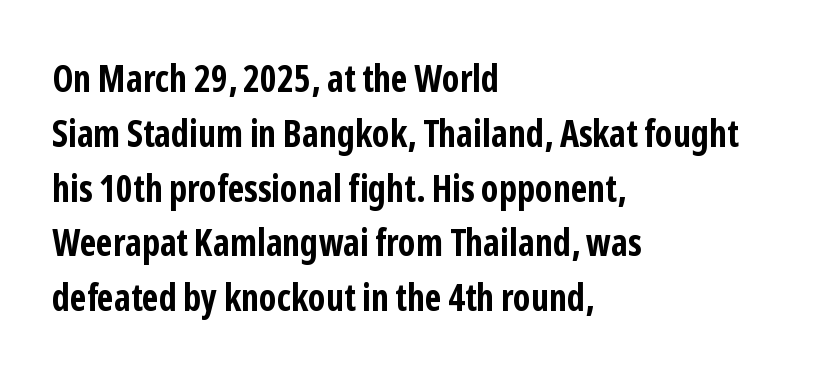
{"serif": "no", "italic": "no", "bold": "yes", "weight": "bold", "width": "condensed", "stroke_contrast": "low", "x_height": "medium", "monospaced": "no", "underline": "no", "align": "left", "line_spacing": "normal", "line_spacing_ratio": 1.48, "letter_spacing": "normal", "letter_spacing_em": 0.0, "glyph_px": 37}
